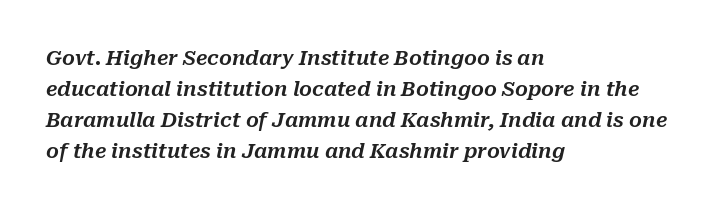
{"italic": "yes", "lean": "right", "slant_degrees": 10, "underline": "no", "align": "left", "line_spacing": "normal", "line_spacing_ratio": 1.55, "letter_spacing": "normal", "letter_spacing_em": 0.0, "glyph_px": 20}
